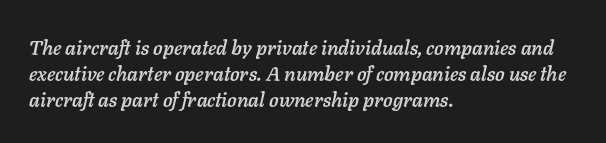
The image shows 20 px text type, italic (leaning right); set left-aligned, normal line spacing (1.31x), normal letter spacing, not underlined.
